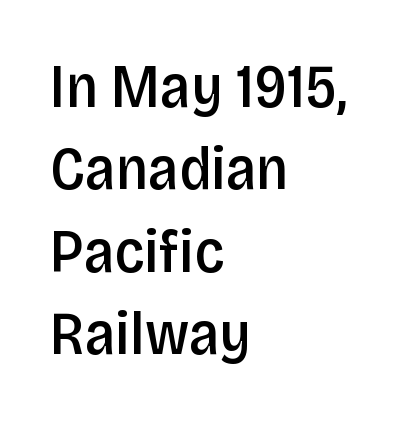
The image shows 61 px semibold, condensed sans-serif type, upright; set left-aligned, normal line spacing (1.35x), normal letter spacing, not underlined; low stroke contrast and a large x-height.
